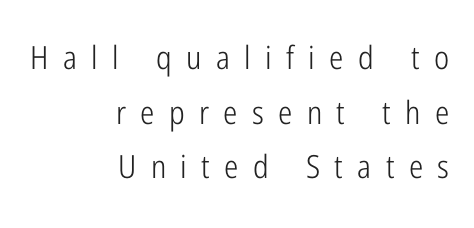
{"serif": "no", "italic": "no", "bold": "no", "weight": "light", "width": "condensed", "stroke_contrast": "low", "x_height": "medium", "monospaced": "no", "underline": "no", "align": "right", "line_spacing_ratio": 1.71, "letter_spacing": "wide", "letter_spacing_em": 0.45, "glyph_px": 32}
